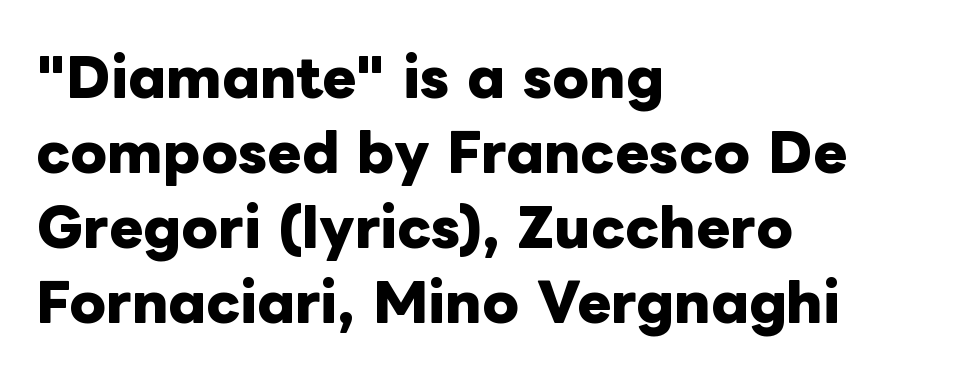
The image shows 52 px heavy type, upright; set left-aligned, normal line spacing (1.44x), normal letter spacing, not underlined; low stroke contrast and a medium x-height.
